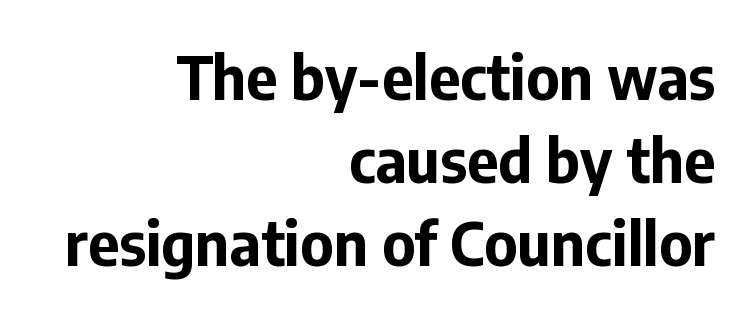
The image shows 60 px bold sans-serif type, upright; set right-aligned, normal line spacing (1.38x), normal letter spacing, not underlined; low stroke contrast and a medium x-height.
